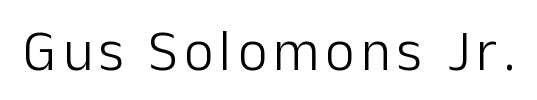
This sample has the flowing, uneven cadence of proportional lettering. This is not heavy type; no bold has been used. Stroke terminals: plain, sans-serif. The space beneath each line is pristine and unruled.
